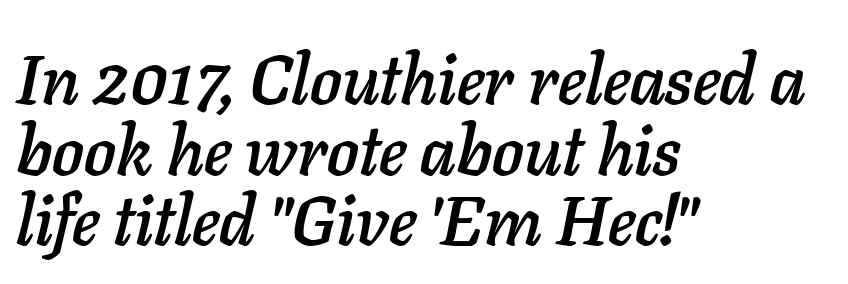
Q: Is the text italic (slanted)? A: Yes, it leans right by about 11 degrees.
Q: Is the text underlined? A: No.
Q: How is the paragraph aligned? A: Left-aligned.
Q: Is the spacing between letters normal or unusually wide? A: Normal.
Q: Is the spacing between lines tight, normal or loose? A: Tight.
Q: Width (condensed, normal, or wide)? A: Normal.
Q: Stroke contrast? A: Low.
Q: x-height? A: Medium.
Q: Monospaced? A: No.
